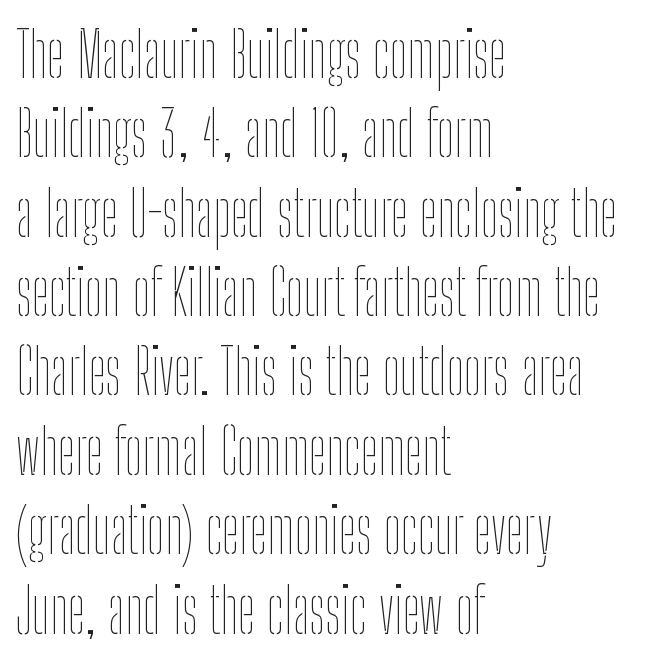
A roman cut, with each character standing at attention. Proportional: the letters do not fall into vertical columns. Letter spacing: default. Letters rest on an invisible, unmarked baseline. The lines are quadded left. The strokes are not fattened; the text isn't bold.
